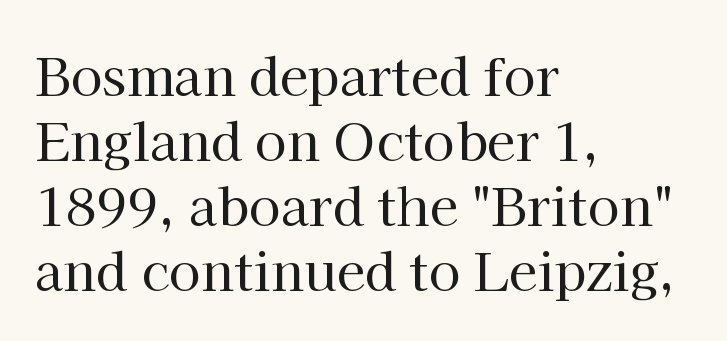
{"serif": "yes", "italic": "no", "bold": "no", "weight": "regular", "width": "normal", "stroke_contrast": "high", "x_height": "medium", "monospaced": "no", "underline": "no", "align": "left", "line_spacing": "normal", "line_spacing_ratio": 1.25, "letter_spacing": "normal", "letter_spacing_em": 0.0, "glyph_px": 52}
